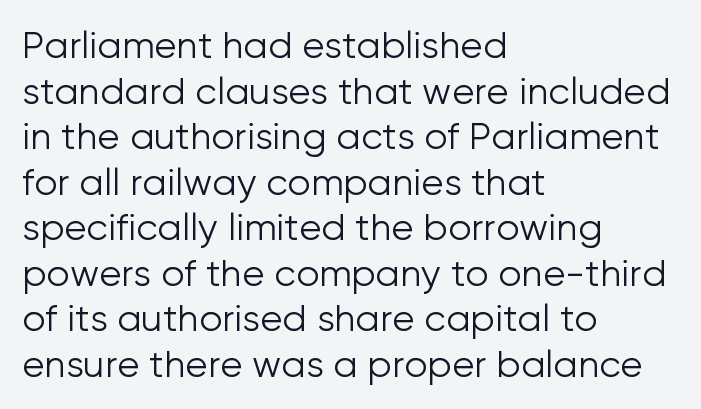
The image shows 37 px light sans-serif type, upright; set left-aligned, line spacing 1.23x, normal letter spacing, not underlined; low stroke contrast and a medium x-height.
